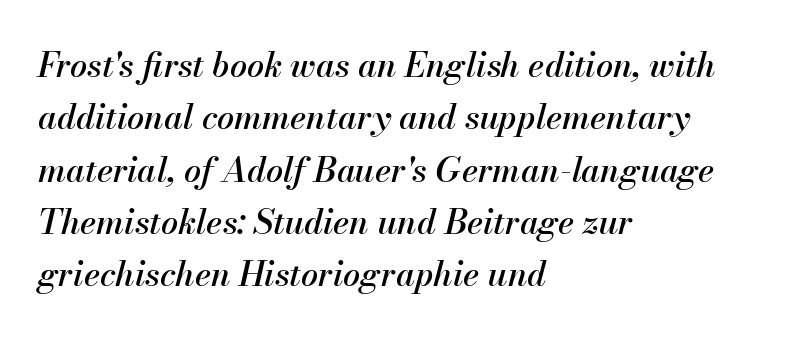
Line starts are locked; line ends wander. You could not count columns in this text — the font is proportionally spaced. The font's italic variant was chosen for this text. The designer left line spacing at the default. Each word holds together tightly as a unit, with standard inter-letter gaps. Quick note: underline off.
